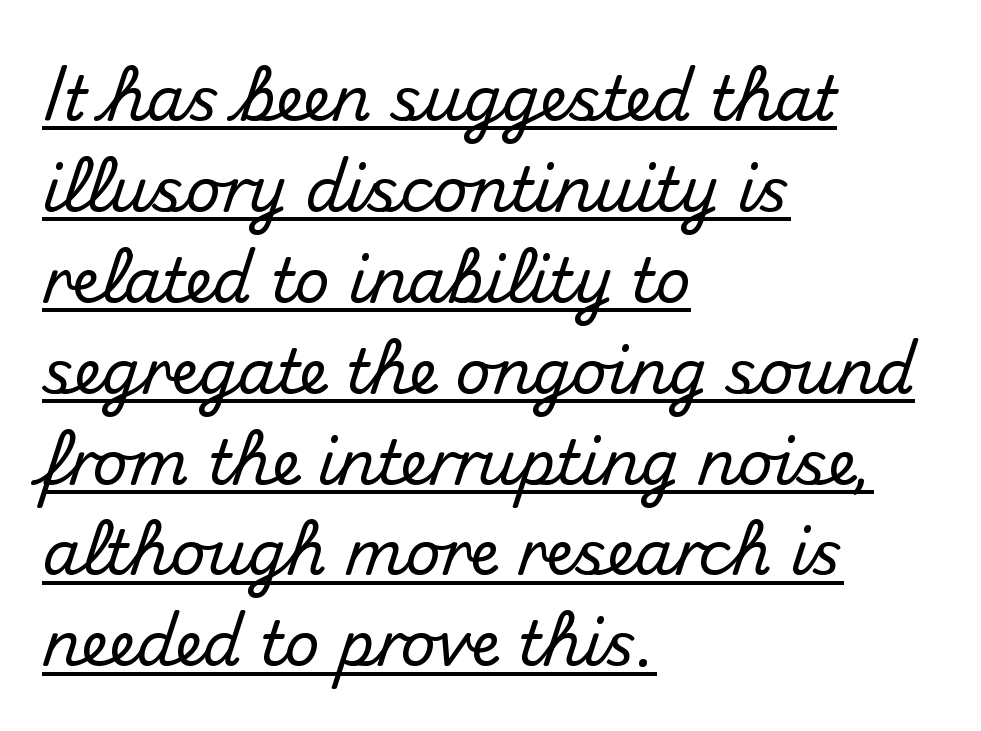
A typesetter would label this face a sans. Students, observe: this is what conventionally led text looks like. Visually the block forms a straight wall on the left and a jagged coastline on the right.
